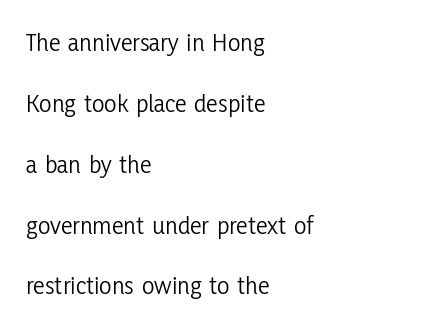
The image shows 26 px text type, upright; set left-aligned, loose line spacing (2.34x), normal letter spacing, not underlined.
